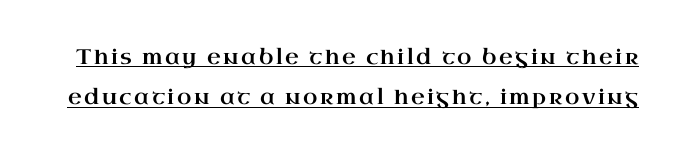
{"italic": "no", "underline": "yes", "line_spacing": "loose", "line_spacing_ratio": 1.92, "glyph_px": 21}
